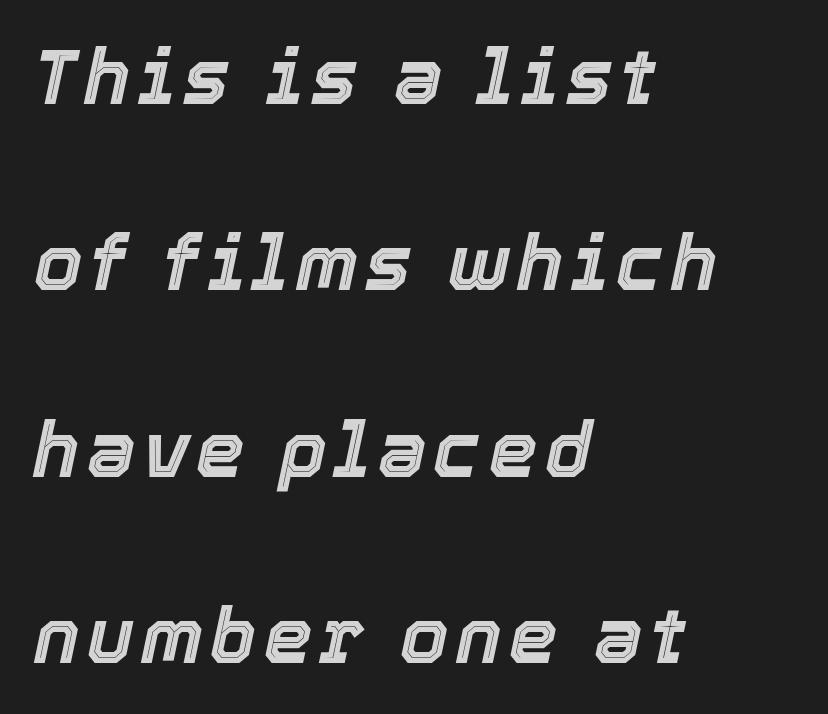
{"italic": "yes", "lean": "right", "slant_degrees": 12, "width": "normal", "x_height": "medium", "monospaced": "no", "underline": "no", "align": "left", "line_spacing": "loose", "line_spacing_ratio": 2.42, "glyph_px": 77}
